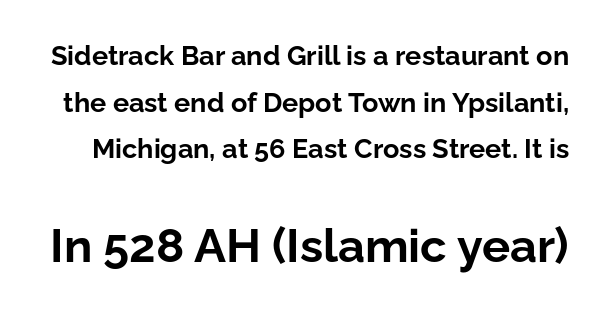
Only glyphs here, with clear space below each row. In terms of posture, this sample is upright. The lower block of text is set noticeably larger than the block above it. This rendering leaves character spacing at its baseline value.
